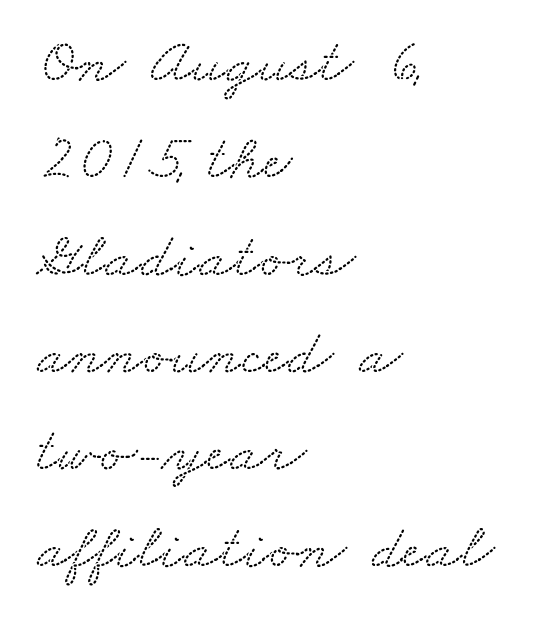
The image shows 64 px wide serif type; set left-aligned, normal line spacing (1.52x), normal letter spacing, not underlined; low stroke contrast and a small x-height.
